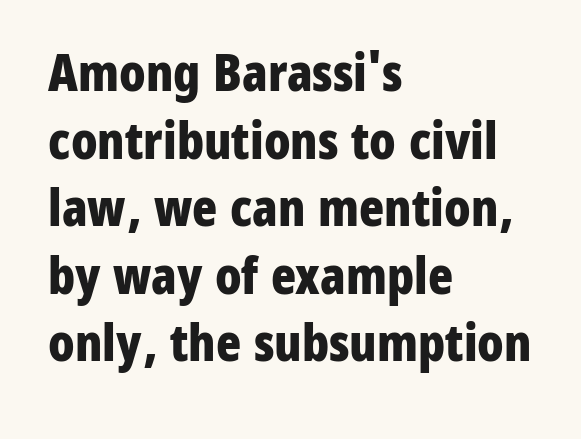
Q: Is the text bold? A: Yes.
Q: Is the text italic (slanted)? A: No, it is upright.
Q: Is the typeface a serif or a sans-serif typeface? A: Sans-serif.
Q: Is the text underlined? A: No.
Q: How is the paragraph aligned? A: Left-aligned.
Q: Is the spacing between letters normal or unusually wide? A: Normal.
Q: Is the spacing between lines tight, normal or loose? A: Normal.
Q: Width (condensed, normal, or wide)? A: Condensed.
Q: Stroke contrast? A: Low.
Q: x-height? A: Medium.
Q: Monospaced? A: No.
